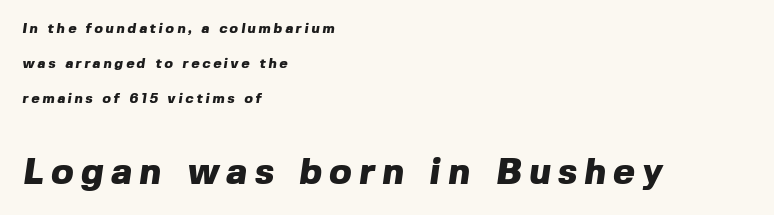
The image shows 37 px heavy sans-serif type; set left-aligned, loose line spacing (2.49x), unusually wide letter spacing (+0.2 em), not underlined; the second (bottom) block is 2.64x larger; a medium x-height.
